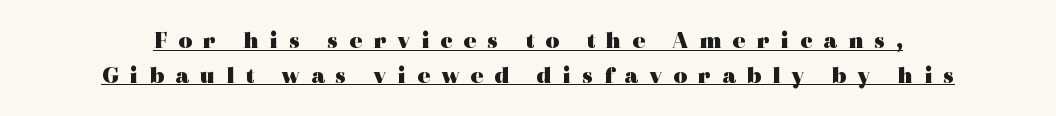
Q: Is the text bold? A: Yes.
Q: Is the text italic (slanted)? A: No, it is upright.
Q: Is the text underlined? A: Yes.
Q: Is the spacing between letters normal or unusually wide? A: Unusually wide.
Q: Is the spacing between lines tight, normal or loose? A: Normal.
